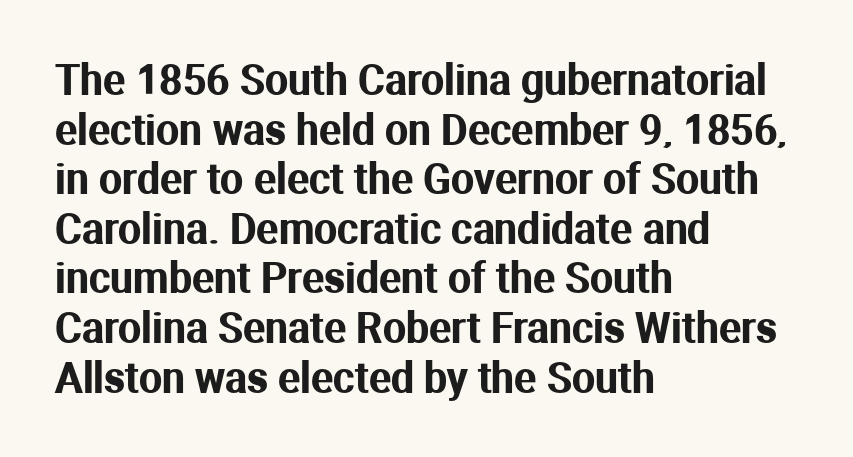
The image shows 41 px sans-serif type, upright; set left-aligned, line spacing 1.21x, normal letter spacing, not underlined; medium stroke contrast and a medium x-height.
